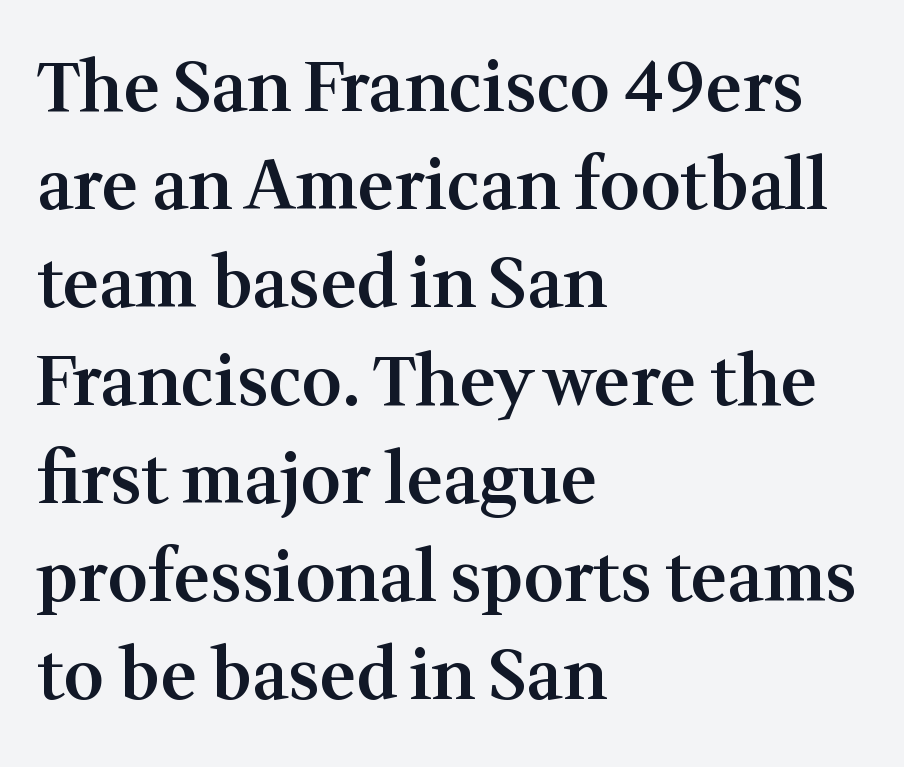
{"serif": "yes", "italic": "no", "bold": "semi", "weight": "semibold", "width": "normal", "stroke_contrast": "medium", "x_height": "medium", "monospaced": "no", "underline": "no", "align": "left", "line_spacing": "normal", "line_spacing_ratio": 1.42, "letter_spacing": "normal", "letter_spacing_em": 0.0, "glyph_px": 69}
